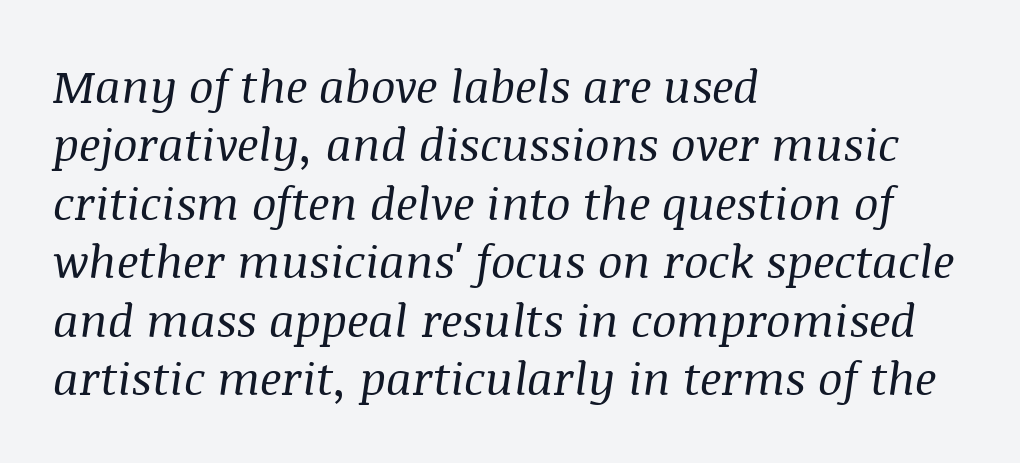
The line texture is even and compact thanks to regular tracking. This sample has the flowing, uneven cadence of proportional lettering. Stem width sits at or under what a default text font uses. The glyphs in this specimen are seriffed. Summary of vertical rhythm: regular, with standard interline spacing. Layout note: lines flush left.
